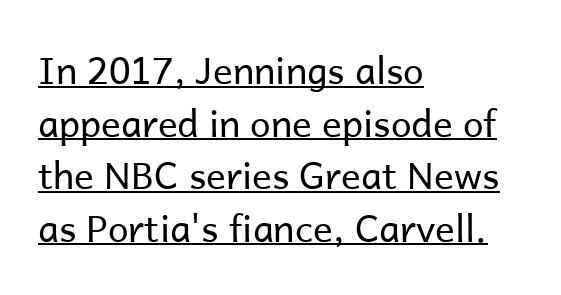
The image shows 37 px regular-weight sans-serif type, upright; set left-aligned, normal line spacing (1.42x), normal letter spacing, underlined; low stroke contrast and a medium x-height.
